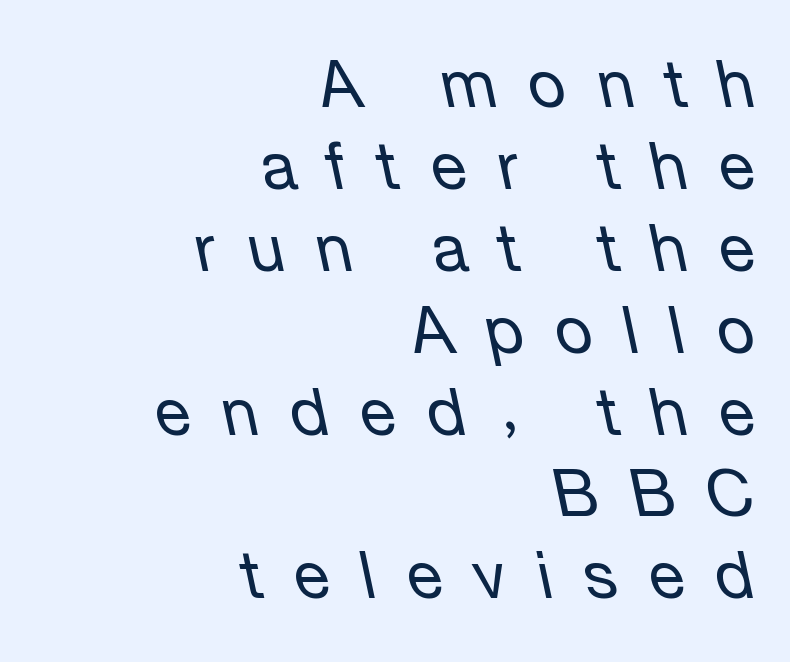
Vertical spacing — default. The setting favours the right margin, as signatures and pull-quotes sometimes do. Do the characters align in a grid? No, the font is proportional. Words float on clear page, feet unadorned.
